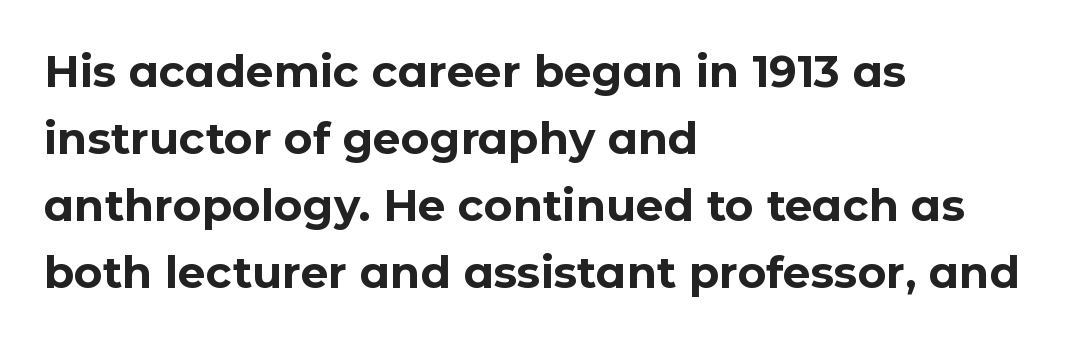
Q: Is the text bold? A: Yes.
Q: Is the text italic (slanted)? A: No, it is upright.
Q: Is the typeface a serif or a sans-serif typeface? A: Sans-serif.
Q: Is the text underlined? A: No.
Q: How is the paragraph aligned? A: Left-aligned.
Q: Is the spacing between letters normal or unusually wide? A: Normal.
Q: Is the spacing between lines tight, normal or loose? A: Normal.
Q: Width (condensed, normal, or wide)? A: Normal.
Q: Stroke contrast? A: Low.
Q: x-height? A: Medium.
Q: Monospaced? A: No.
